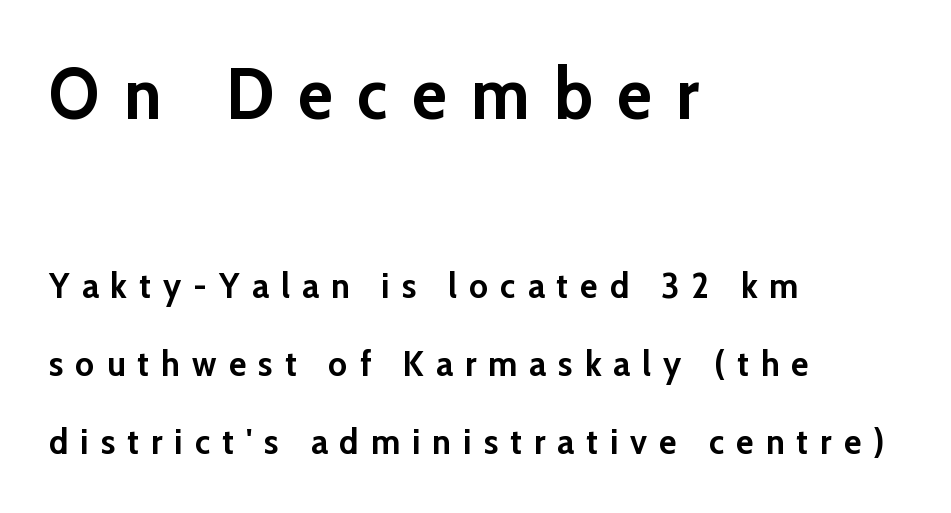
Q: Is the text bold? A: Yes.
Q: Is the text italic (slanted)? A: No, it is upright.
Q: Is the typeface a serif or a sans-serif typeface? A: Sans-serif.
Q: Is the text underlined? A: No.
Q: How is the paragraph aligned? A: Left-aligned.
Q: Is the spacing between letters normal or unusually wide? A: Unusually wide.
Q: Is the spacing between lines tight, normal or loose? A: Loose.
Q: Which block of text is set in a larger size, the first (top) or the second (bottom)? A: The first (top) one.
Q: Width (condensed, normal, or wide)? A: Normal.
Q: Stroke contrast? A: Low.
Q: x-height? A: Medium.
Q: Monospaced? A: No.
